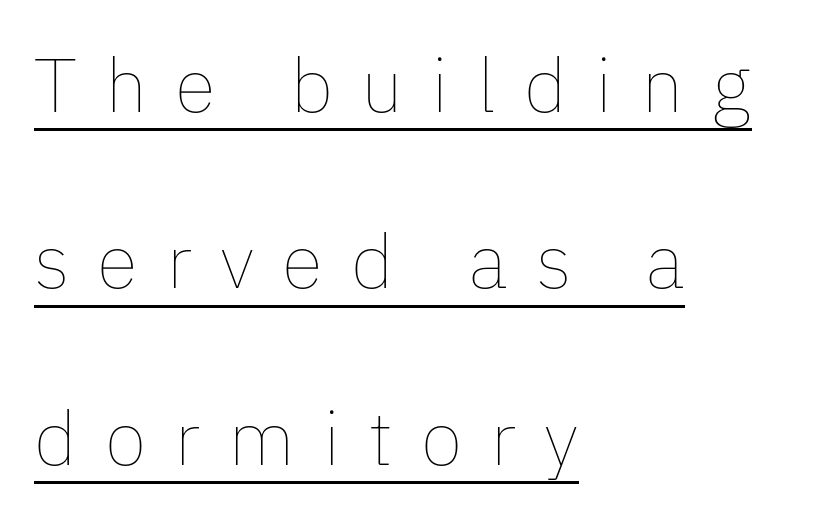
{"italic": "no", "bold": "no", "weight": "thin", "width": "normal", "stroke_contrast": "low", "x_height": "medium", "monospaced": "no", "underline": "yes", "align": "left", "line_spacing": "loose", "line_spacing_ratio": 2.32, "letter_spacing": "wide", "letter_spacing_em": 0.37, "glyph_px": 76}
